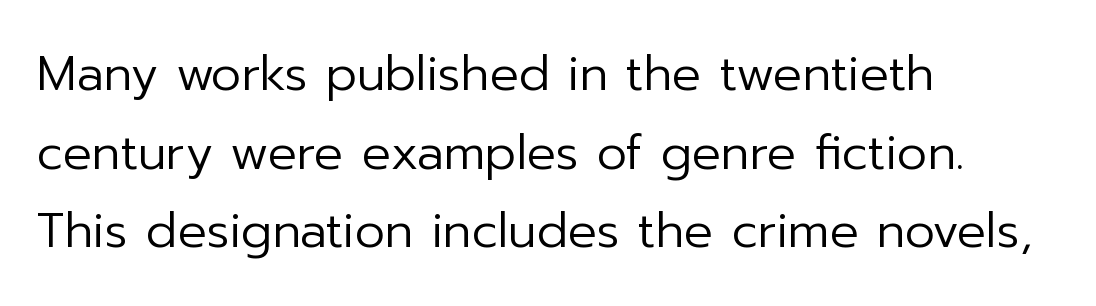
Q: Is the text bold? A: No.
Q: Is the text italic (slanted)? A: No, it is upright.
Q: Is the typeface a serif or a sans-serif typeface? A: Sans-serif.
Q: Is the text underlined? A: No.
Q: How is the paragraph aligned? A: Left-aligned.
Q: Is the spacing between letters normal or unusually wide? A: Normal.
Q: Is the spacing between lines tight, normal or loose? A: Normal.
Q: Width (condensed, normal, or wide)? A: Normal.
Q: Stroke contrast? A: Low.
Q: x-height? A: Medium.
Q: Monospaced? A: No.
